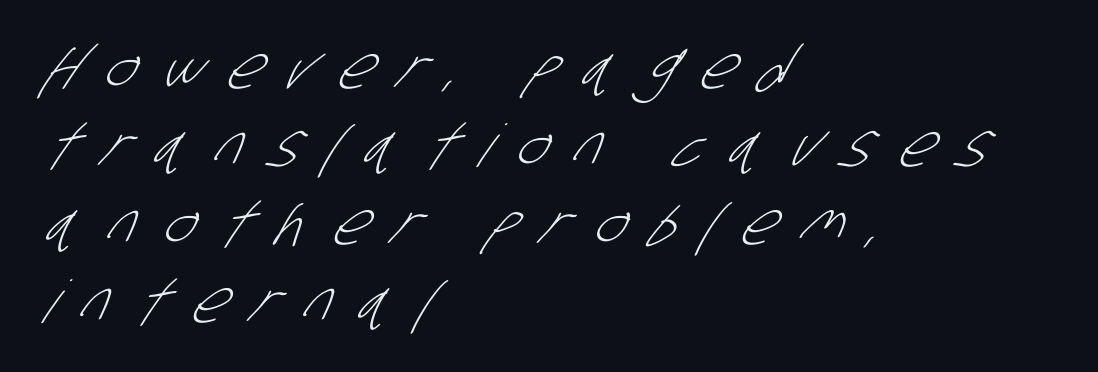
The image shows 59 px light, condensed sans-serif type; set left-aligned, normal line spacing (1.32x), unusually wide letter spacing (+0.46 em), not underlined; low stroke contrast and a large x-height.
